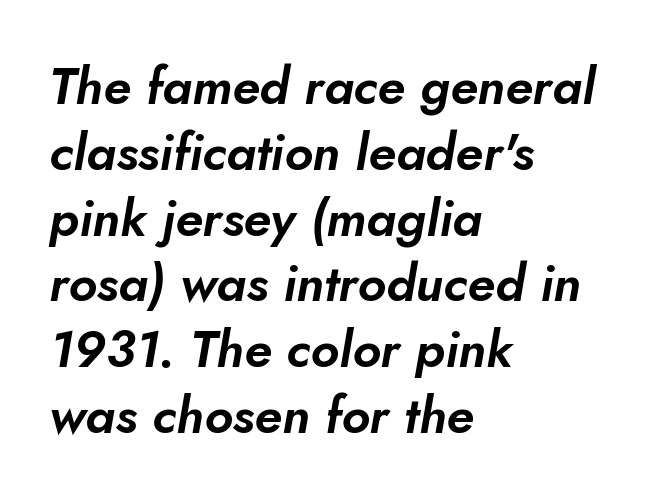
Q: Is the text italic (slanted)? A: Yes, it leans right by about 5 degrees.
Q: Is the text underlined? A: No.
Q: How is the paragraph aligned? A: Left-aligned.
Q: Is the spacing between letters normal or unusually wide? A: Normal.
Q: Is the spacing between lines tight, normal or loose? A: Normal.
Q: Width (condensed, normal, or wide)? A: Normal.
Q: Stroke contrast? A: Low.
Q: x-height? A: Small.
Q: Monospaced? A: No.
